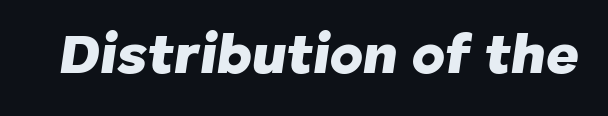
Q: Is the text bold? A: Yes.
Q: Is the text italic (slanted)? A: Yes, it leans right by about 8 degrees.
Q: Is the text underlined? A: No.
Q: Is the spacing between letters normal or unusually wide? A: Normal.
Q: Width (condensed, normal, or wide)? A: Normal.
Q: Stroke contrast? A: Low.
Q: x-height? A: Medium.
Q: Monospaced? A: No.
